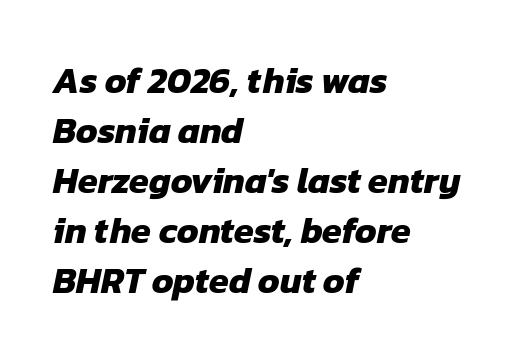
{"serif": "no", "bold": "yes", "weight": "heavy", "width": "normal", "stroke_contrast": "low", "x_height": "medium", "monospaced": "no", "underline": "no", "align": "left", "line_spacing": "normal", "line_spacing_ratio": 1.39, "letter_spacing": "normal", "letter_spacing_em": 0.0, "glyph_px": 36}
